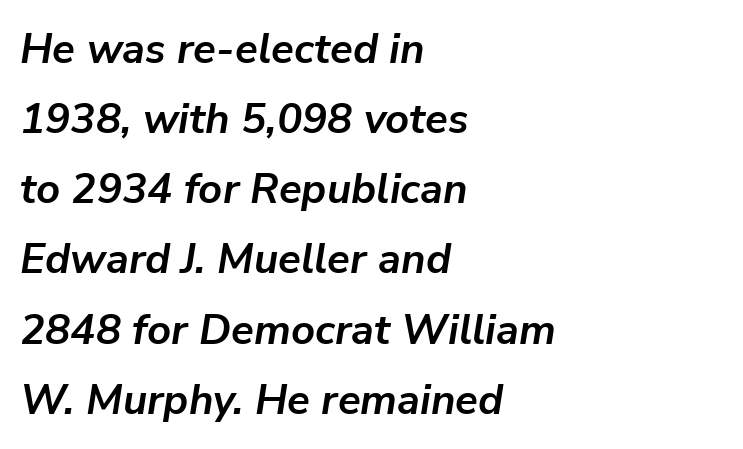
Q: Is the text bold? A: Yes.
Q: Is the text italic (slanted)? A: Yes, it leans right by about 9 degrees.
Q: Is the text underlined? A: No.
Q: How is the paragraph aligned? A: Left-aligned.
Q: Is the spacing between letters normal or unusually wide? A: Normal.
Q: Is the spacing between lines tight, normal or loose? A: Normal.
Q: Width (condensed, normal, or wide)? A: Normal.
Q: Stroke contrast? A: Low.
Q: x-height? A: Medium.
Q: Monospaced? A: No.
